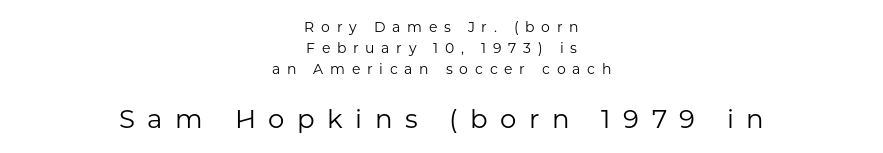
The image shows 26 px text type, upright; set centered, normal line spacing (1.5x), unusually wide letter spacing (+0.48 em), not underlined; the second (bottom) block is 1.86x larger.
